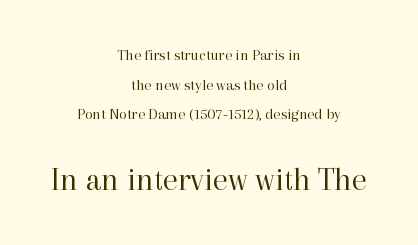
The typeface has the unassuming heft of standard copy or less. The rag falls on both sides of this text block equally. Do the characters align in a grid? No, the font is proportional. Stroke terminals: seriffed.
